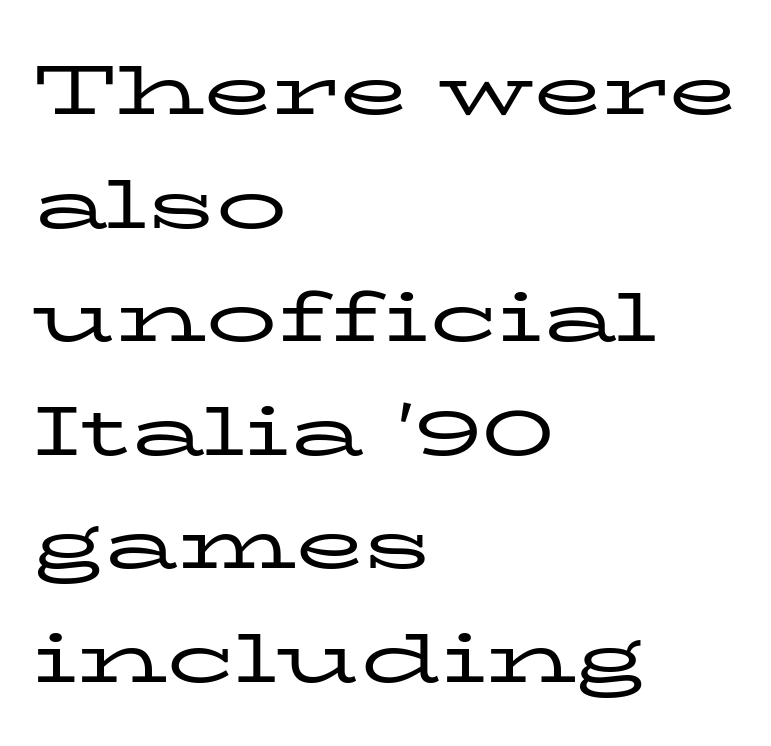
Q: Is the text bold? A: No.
Q: Is the text italic (slanted)? A: No, it is upright.
Q: Is the typeface a serif or a sans-serif typeface? A: Serif.
Q: Is the text underlined? A: No.
Q: How is the paragraph aligned? A: Left-aligned.
Q: Is the spacing between letters normal or unusually wide? A: Normal.
Q: Is the spacing between lines tight, normal or loose? A: Normal.
Q: Width (condensed, normal, or wide)? A: Wide.
Q: Stroke contrast? A: Low.
Q: x-height? A: Medium.
Q: Monospaced? A: No.
